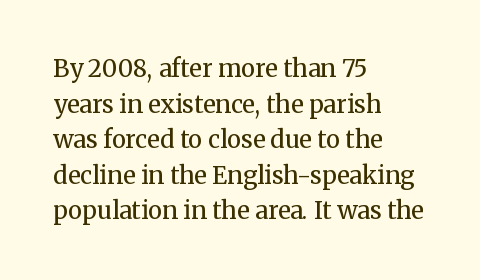
No italicization has been applied; the sample stays upright. Each line starts at the same left margin while the right side varies. Weight: regular or lighter. Compared with typical paragraphs, the rows here are spaced about the same. No extra tracking has been applied to these lines. Any mark beneath the type? The region is blank.
